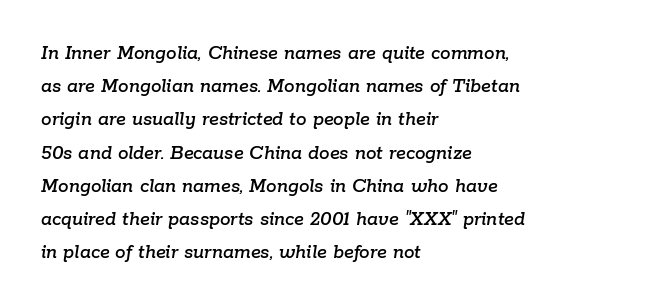
The image shows 21 px text type, italic (leaning right); set left-aligned, normal line spacing (1.58x), normal letter spacing, not underlined.
